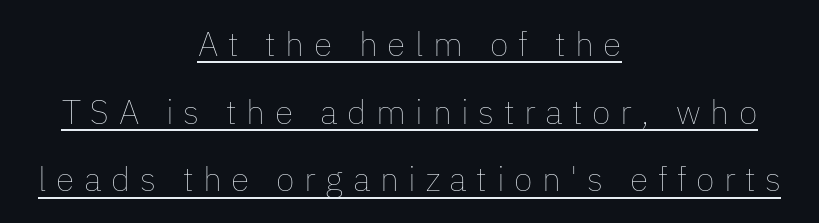
Q: Is the text bold? A: No.
Q: Is the text italic (slanted)? A: No, it is upright.
Q: Is the text underlined? A: Yes.
Q: How is the paragraph aligned? A: Centered.
Q: Is the spacing between letters normal or unusually wide? A: Unusually wide.
Q: Is the spacing between lines tight, normal or loose? A: Loose.
Q: Width (condensed, normal, or wide)? A: Normal.
Q: Stroke contrast? A: Low.
Q: x-height? A: Medium.
Q: Monospaced? A: No.
